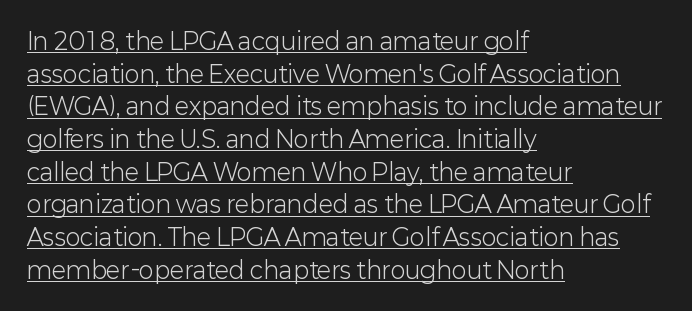
Q: Is the text bold? A: No.
Q: Is the text italic (slanted)? A: No, it is upright.
Q: Is the text underlined? A: Yes.
Q: How is the paragraph aligned? A: Left-aligned.
Q: Is the spacing between letters normal or unusually wide? A: Normal.
Q: Is the spacing between lines tight, normal or loose? A: Normal.
